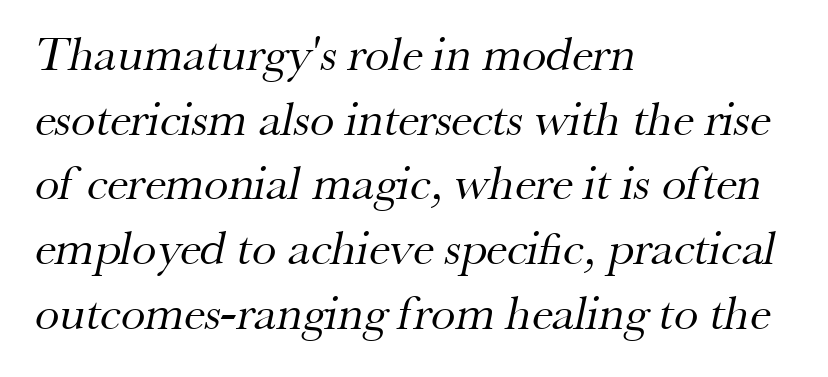
Q: Is the text bold? A: No.
Q: Is the typeface a serif or a sans-serif typeface? A: Serif.
Q: Is the text underlined? A: No.
Q: How is the paragraph aligned? A: Left-aligned.
Q: Is the spacing between letters normal or unusually wide? A: Normal.
Q: Is the spacing between lines tight, normal or loose? A: Normal.
Q: Width (condensed, normal, or wide)? A: Normal.
Q: Stroke contrast? A: Medium.
Q: x-height? A: Small.
Q: Monospaced? A: No.
